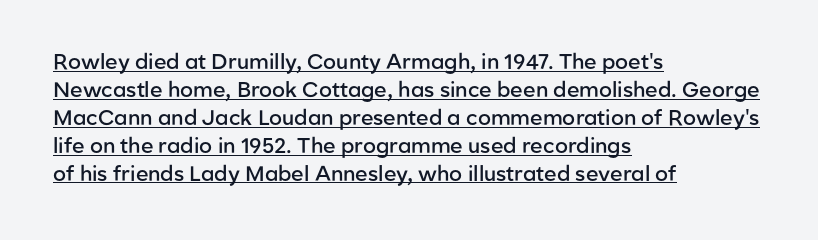
The image shows 21 px text type, upright; set left-aligned, normal line spacing (1.33x), normal letter spacing, underlined.
